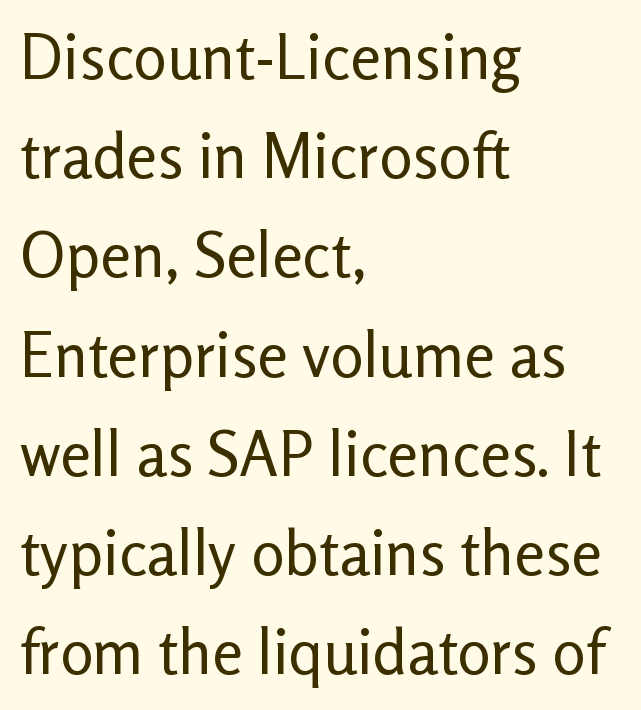
The image shows 62 px regular-weight sans-serif type, upright; set left-aligned, normal line spacing (1.6x), normal letter spacing, not underlined; low stroke contrast and a medium x-height.
